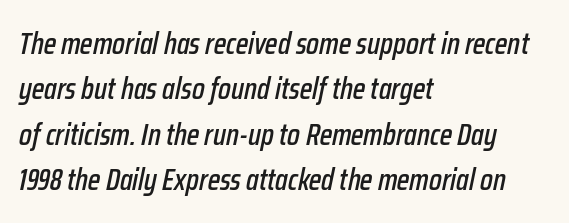
The image shows 30 px condensed type, italic (leaning right); set left-aligned, normal line spacing (1.51x), normal letter spacing, not underlined; low stroke contrast and a medium x-height.
